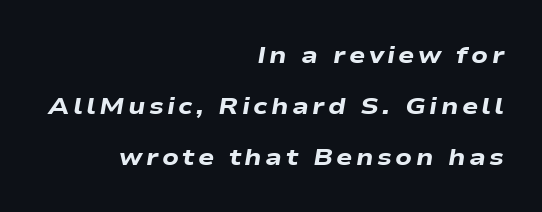
Baseline-to-baseline distance is far greater than the letter height. The letters are bold, with thick, heavy strokes. The specimen reads as italic at a glance. Visually the block forms a straight wall on the right and a jagged coastline on the left.
